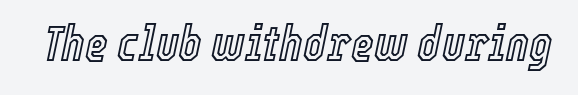
There is no visible air inserted between adjacent glyphs. The passage shown leans; its letterforms are oblique. Plain, unruled lines of type. Is this a fixed-width face? No — the glyphs have proportional, varying widths.
